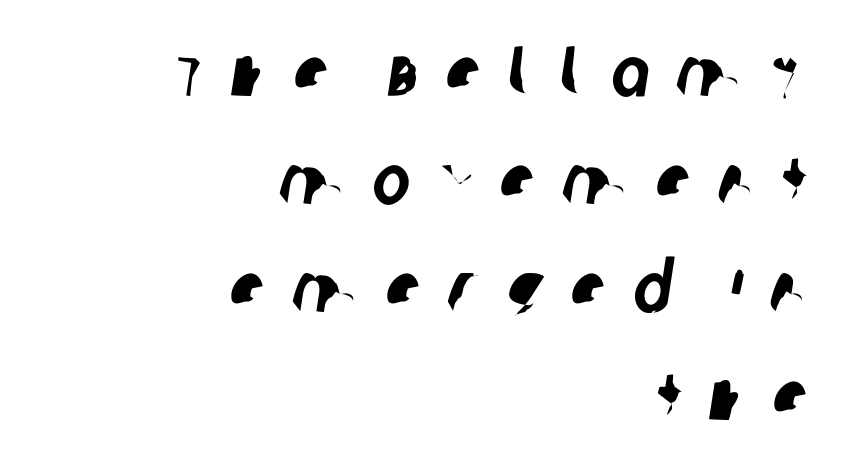
Q: Is the typeface a serif or a sans-serif typeface? A: Sans-serif.
Q: Is the text underlined? A: No.
Q: How is the paragraph aligned? A: Right-aligned.
Q: Is the spacing between letters normal or unusually wide? A: Unusually wide.
Q: Is the spacing between lines tight, normal or loose? A: Normal.
Q: Width (condensed, normal, or wide)? A: Condensed.
Q: Stroke contrast? A: Low.
Q: x-height? A: Large.
Q: Monospaced? A: No.
